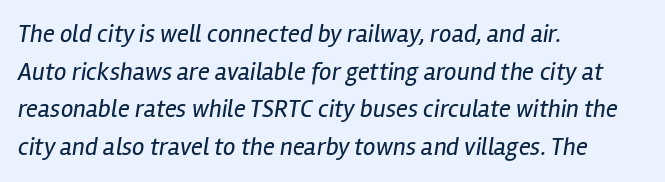
The image shows 25 px text type, italic (leaning right); set left-aligned, normal line spacing (1.51x), normal letter spacing, not underlined.
